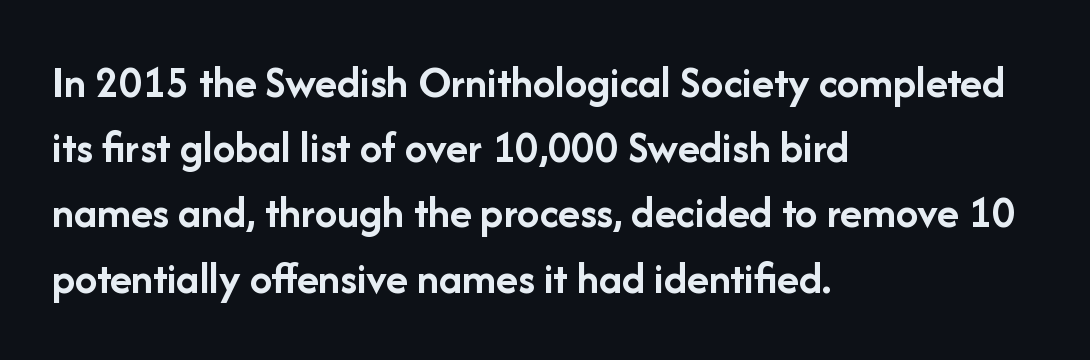
{"serif": "no", "italic": "no", "bold": "yes", "weight": "semibold", "width": "normal", "stroke_contrast": "low", "x_height": "medium", "monospaced": "no", "underline": "no", "align": "left", "line_spacing": "normal", "line_spacing_ratio": 1.45, "letter_spacing": "normal", "letter_spacing_em": 0.0, "glyph_px": 45}
